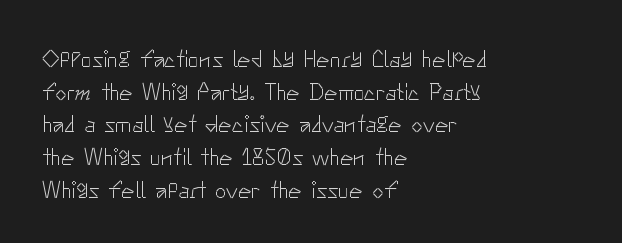
{"italic": "no", "bold": "no", "underline": "no", "align": "left", "line_spacing": "normal", "line_spacing_ratio": 1.42, "letter_spacing": "normal", "letter_spacing_em": 0.0, "glyph_px": 23}
